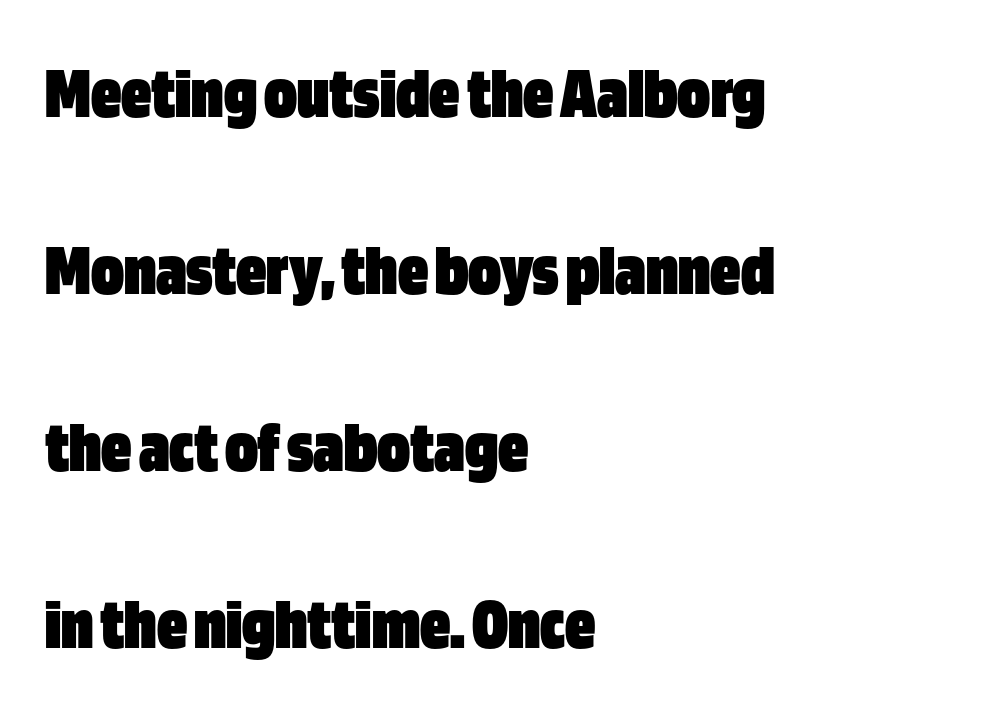
In terms of leading, this rendering errs on the spacious side. The typography opts for an upright posture over an oblique one. Casual observation: everything's shoved over to the left. A sans-serif font was chosen for this passage. Character widths vary here, with narrow letters taking less room than wide ones. Decoration check: the copy has no underline.
